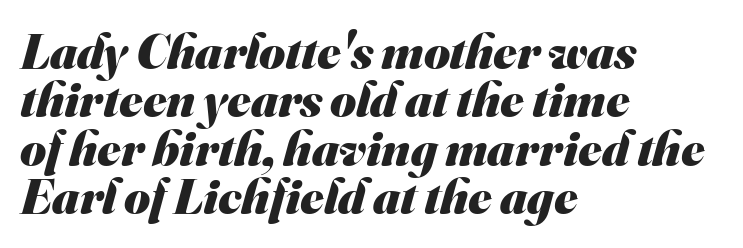
{"serif": "no", "bold": "yes", "weight": "heavy", "width": "normal", "stroke_contrast": "medium", "x_height": "small", "monospaced": "no", "underline": "no", "align": "left", "line_spacing": "tight", "line_spacing_ratio": 0.97, "letter_spacing": "normal", "letter_spacing_em": 0.0, "glyph_px": 50}
